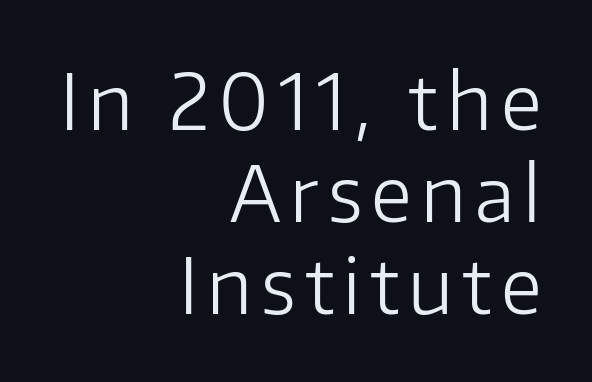
The image shows 76 px light sans-serif type, upright; set right-aligned, line spacing 1.21x, not underlined; low stroke contrast and a medium x-height.
